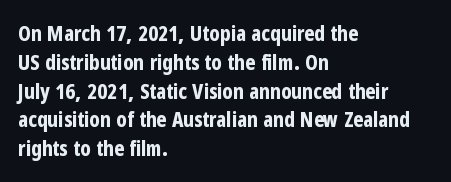
The image shows 21 px bold type, upright; set left-aligned, normal line spacing (1.37x), normal letter spacing, not underlined.
